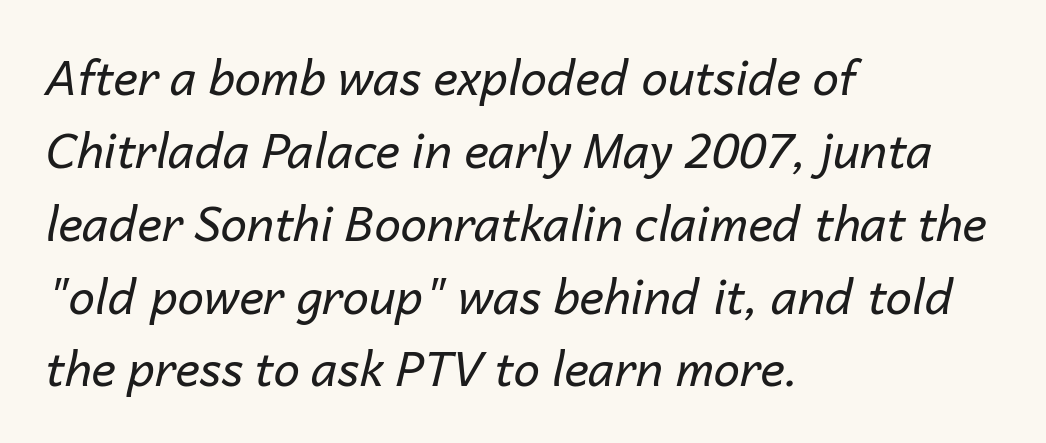
Q: Is the text bold? A: No.
Q: Is the text italic (slanted)? A: Yes, it leans right by about 14 degrees.
Q: Is the text underlined? A: No.
Q: How is the paragraph aligned? A: Left-aligned.
Q: Is the spacing between letters normal or unusually wide? A: Normal.
Q: Is the spacing between lines tight, normal or loose? A: Normal.
Q: Width (condensed, normal, or wide)? A: Normal.
Q: Stroke contrast? A: Low.
Q: x-height? A: Medium.
Q: Monospaced? A: No.
